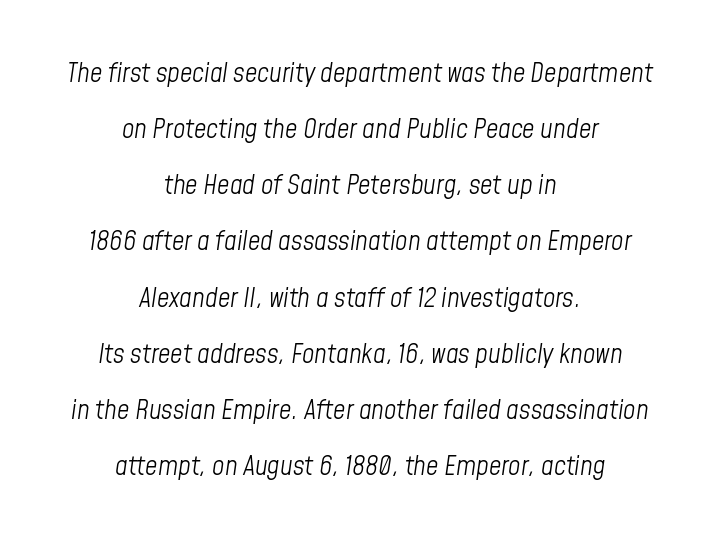
Q: Is the text bold? A: No.
Q: Is the text italic (slanted)? A: Yes, it leans right by about 8 degrees.
Q: Is the text underlined? A: No.
Q: How is the paragraph aligned? A: Centered.
Q: Is the spacing between letters normal or unusually wide? A: Normal.
Q: Is the spacing between lines tight, normal or loose? A: Loose.
